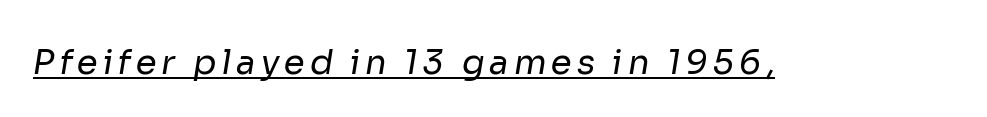
Q: Is the text bold? A: No.
Q: Is the typeface a serif or a sans-serif typeface? A: Sans-serif.
Q: Is the text underlined? A: Yes.
Q: Width (condensed, normal, or wide)? A: Normal.
Q: Stroke contrast? A: Low.
Q: x-height? A: Medium.
Q: Monospaced? A: No.
